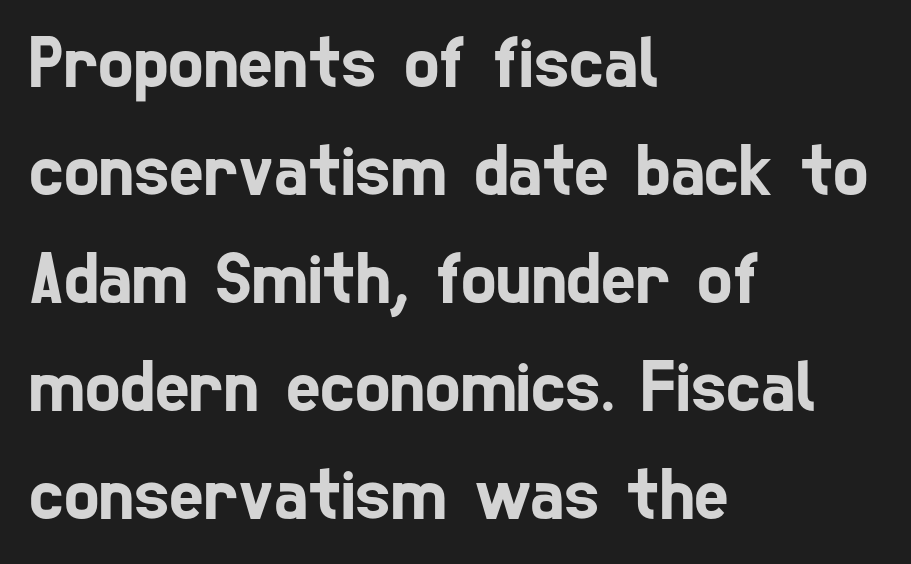
The image shows 74 px condensed sans-serif type; set left-aligned, normal line spacing (1.46x), normal letter spacing, not underlined; low stroke contrast and a medium x-height.
